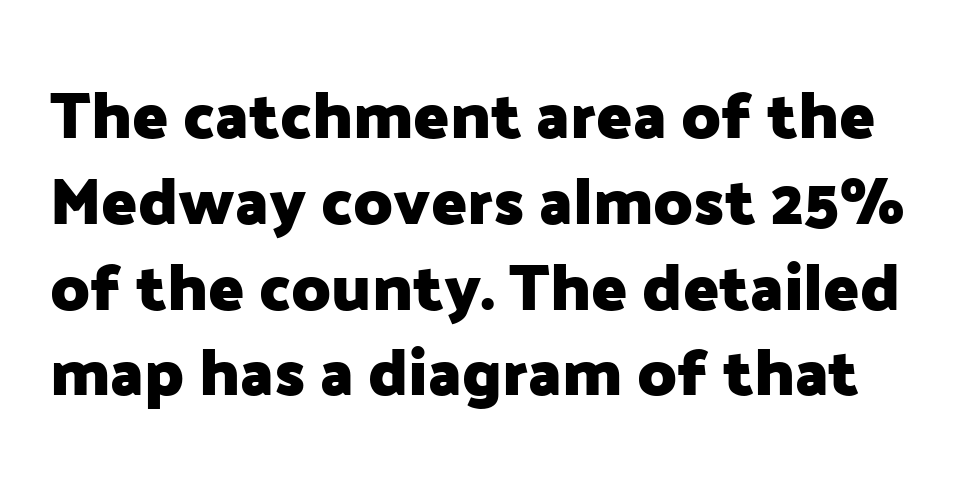
{"serif": "no", "italic": "no", "bold": "yes", "weight": "heavy", "width": "normal", "stroke_contrast": "low", "x_height": "medium", "monospaced": "no", "underline": "no", "line_spacing": "normal", "line_spacing_ratio": 1.3, "letter_spacing": "normal", "letter_spacing_em": 0.0, "glyph_px": 66}
